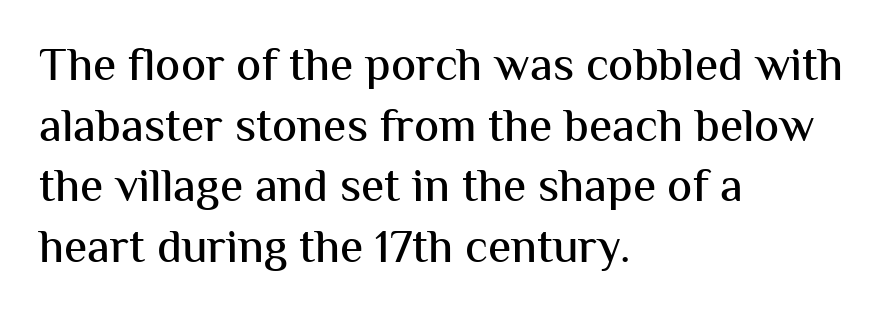
The image shows 47 px sans-serif type, upright; set left-aligned, normal line spacing (1.29x), normal letter spacing, not underlined; medium stroke contrast and a medium x-height.
